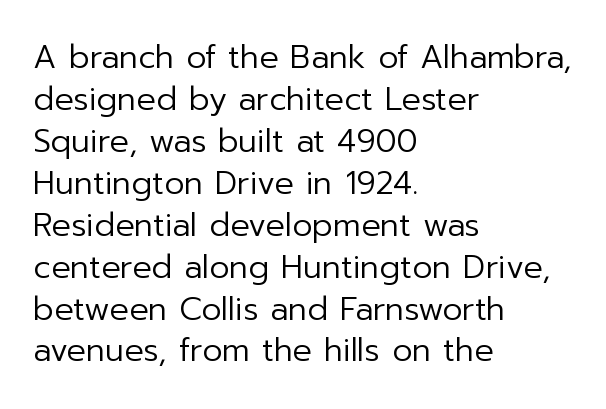
Stroke thickness stays within the range of a standard reading face or lighter. The lines are quadded left. Note the varied advance widths — an 'i' is clearly narrower than an 'm'. A clean baseline with only descenders dipping below it.
